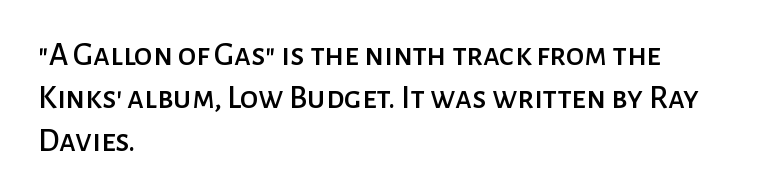
Q: Is the text italic (slanted)? A: No, it is upright.
Q: Is the typeface a serif or a sans-serif typeface? A: Sans-serif.
Q: Is the text underlined? A: No.
Q: How is the paragraph aligned? A: Left-aligned.
Q: Is the spacing between letters normal or unusually wide? A: Normal.
Q: Is the spacing between lines tight, normal or loose? A: Normal.
Q: Width (condensed, normal, or wide)? A: Normal.
Q: Stroke contrast? A: Low.
Q: x-height? A: Medium.
Q: Monospaced? A: No.
